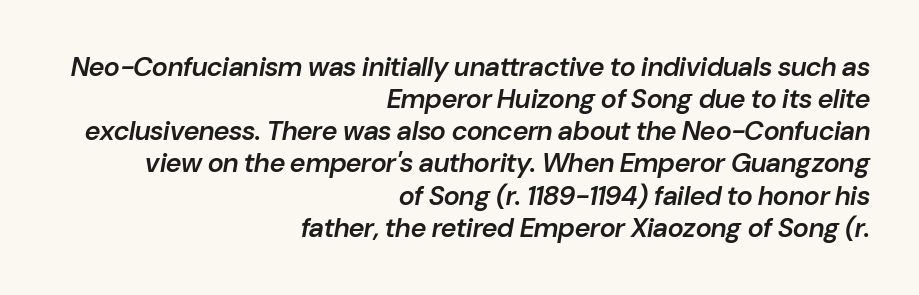
Q: Is the text bold? A: Semi-bold.
Q: Is the text italic (slanted)? A: Yes, it leans right by about 10 degrees.
Q: Is the text underlined? A: No.
Q: How is the paragraph aligned? A: Right-aligned.
Q: Is the spacing between letters normal or unusually wide? A: Normal.
